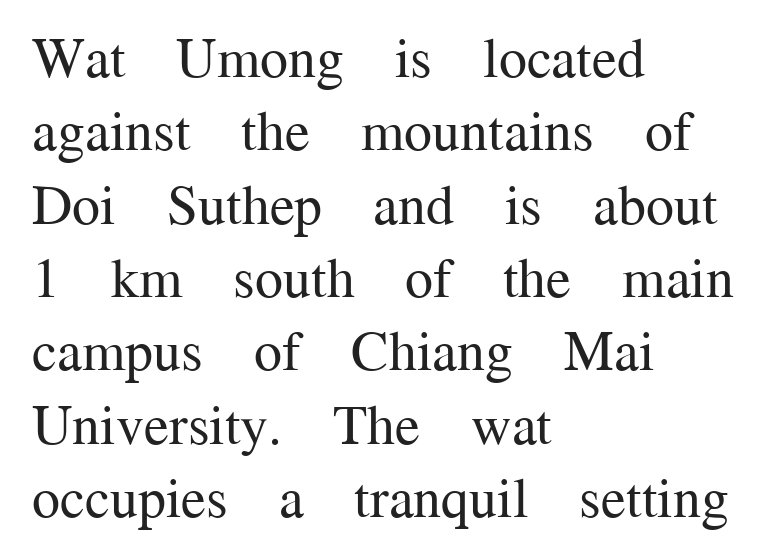
This sample has the flowing, uneven cadence of proportional lettering. Nobody touched the tracking dial on this one. Which margin do the lines hug? The left one — the right edge is uneven. Compared with typical paragraphs, the rows here are spaced about the same. No extra ink here — the face is not bold.
